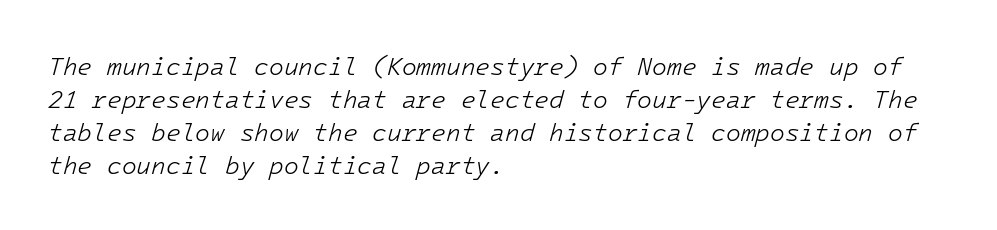
{"italic": "yes", "lean": "right", "slant_degrees": 16, "bold": "no", "underline": "no", "align": "left", "line_spacing": "normal", "line_spacing_ratio": 1.38, "letter_spacing": "normal", "letter_spacing_em": 0.0, "glyph_px": 24}
